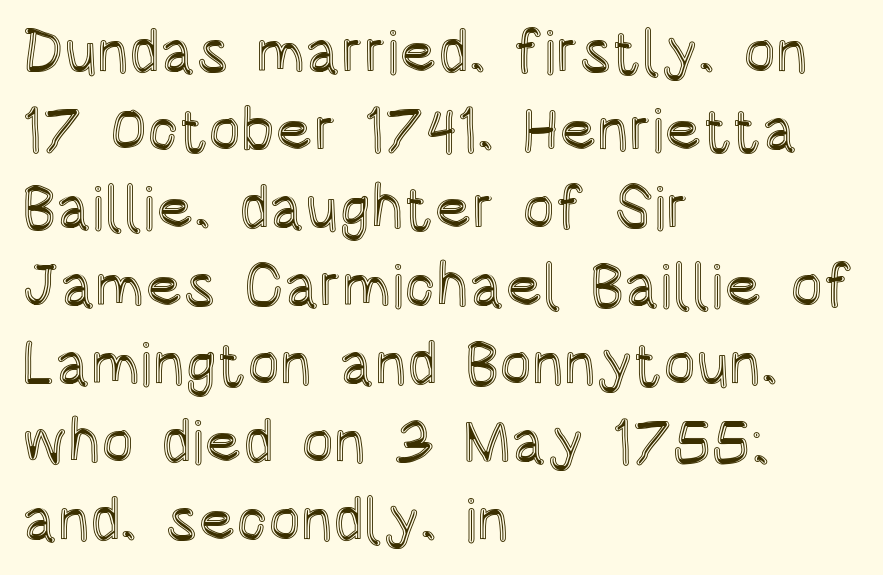
The image shows 61 px condensed type, upright; set left-aligned, normal line spacing (1.28x), normal letter spacing, not underlined; a large x-height.
